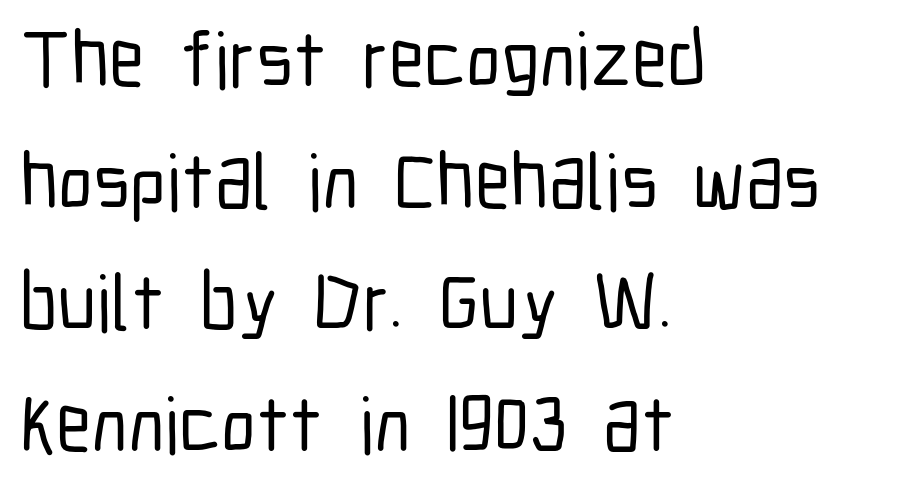
{"serif": "no", "italic": "no", "width": "condensed", "stroke_contrast": "low", "x_height": "medium", "monospaced": "no", "underline": "no", "align": "left", "line_spacing": "normal", "line_spacing_ratio": 1.54, "letter_spacing": "normal", "letter_spacing_em": 0.0, "glyph_px": 79}
